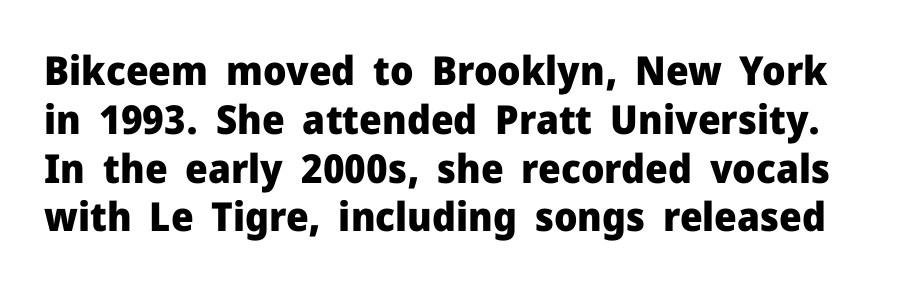
Q: Is the text bold? A: Yes.
Q: Is the text italic (slanted)? A: No, it is upright.
Q: Is the typeface a serif or a sans-serif typeface? A: Sans-serif.
Q: Is the text underlined? A: No.
Q: Is the spacing between letters normal or unusually wide? A: Normal.
Q: Width (condensed, normal, or wide)? A: Normal.
Q: Stroke contrast? A: Low.
Q: x-height? A: Medium.
Q: Monospaced? A: No.
